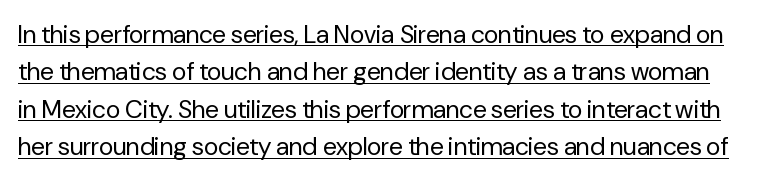
A baseline rule has been typeset under these characters. Glyph-to-glyph distance matches everyday printed text. This reads as an unemphasized weight, regular at the heaviest. Every stem runs plumb, perpendicular to the baseline.
